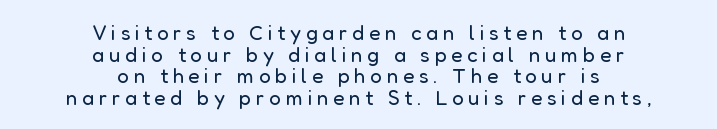
{"italic": "no", "bold": "no", "underline": "no", "align": "center", "line_spacing": "tight", "line_spacing_ratio": 1.03, "letter_spacing": "wide", "letter_spacing_em": 0.22, "glyph_px": 21}
